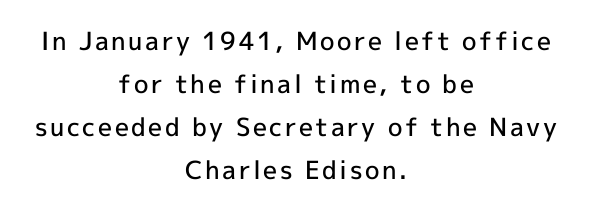
The image shows 25 px text type, upright; set centered, line spacing 1.72x, not underlined.
